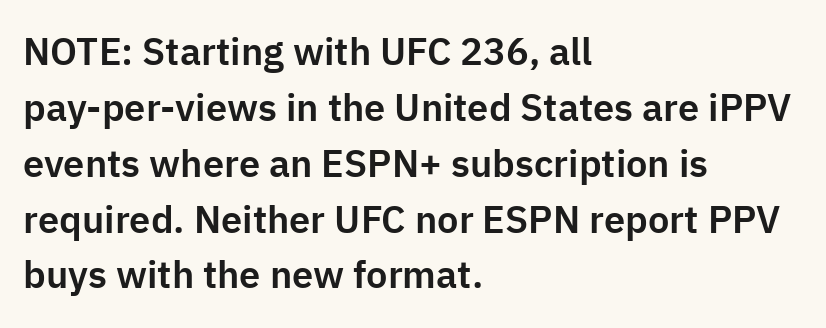
{"serif": "no", "italic": "no", "width": "normal", "stroke_contrast": "low", "x_height": "medium", "monospaced": "no", "underline": "no", "align": "left", "line_spacing": "normal", "line_spacing_ratio": 1.47, "letter_spacing": "normal", "letter_spacing_em": 0.0, "glyph_px": 38}
